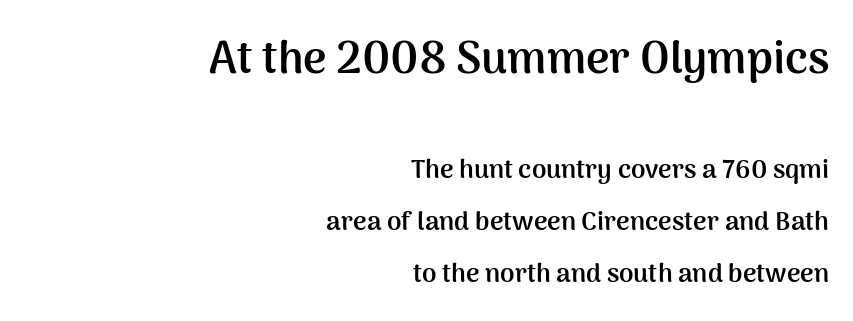
The passage shown stacks its lines with a broad gap. A flush-right, rag-left setting is used for this passage. A typesetter would label this face a sans. Each letter keeps its own natural width here, so spacing adapts to shape. These lines carry a lot of weight — the face is fully bold. The words here are not underlined.
